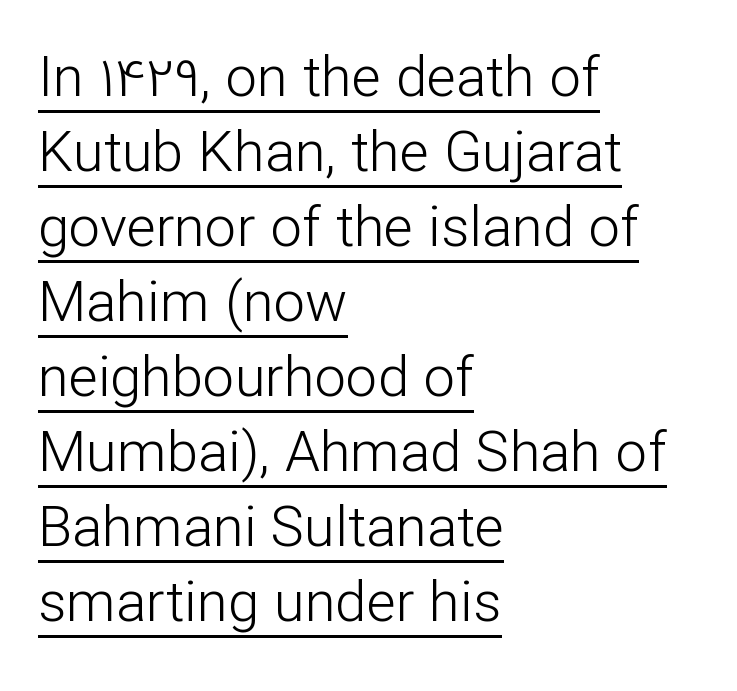
Q: Is the text bold? A: No.
Q: Is the text italic (slanted)? A: No, it is upright.
Q: Is the typeface a serif or a sans-serif typeface? A: Sans-serif.
Q: Is the text underlined? A: Yes.
Q: How is the paragraph aligned? A: Left-aligned.
Q: Is the spacing between letters normal or unusually wide? A: Normal.
Q: Is the spacing between lines tight, normal or loose? A: Normal.
Q: Width (condensed, normal, or wide)? A: Normal.
Q: Stroke contrast? A: Low.
Q: x-height? A: Medium.
Q: Monospaced? A: No.
